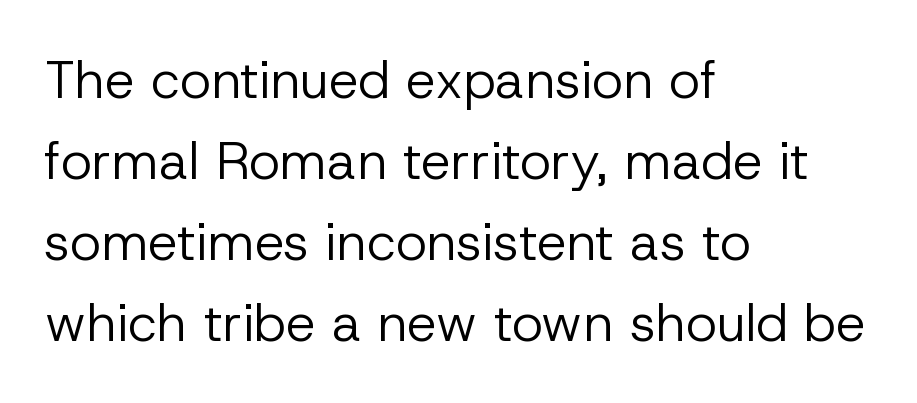
The image shows 53 px regular-weight sans-serif type, upright; set left-aligned, normal line spacing (1.53x), normal letter spacing, not underlined; low stroke contrast and a medium x-height.
